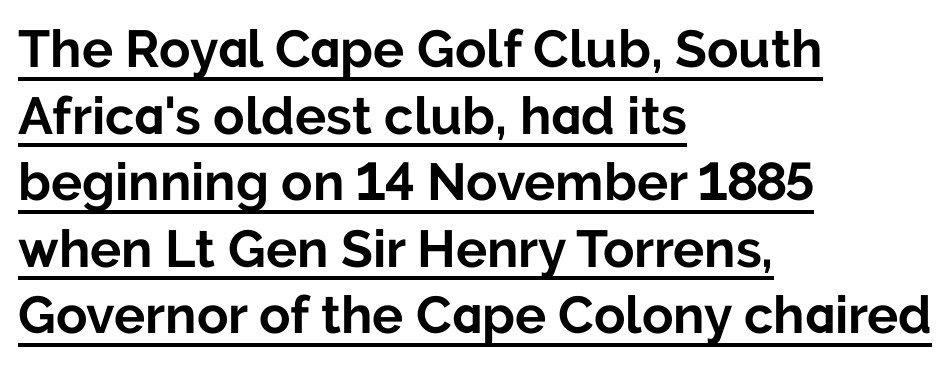
The image shows 52 px bold sans-serif type, upright; set left-aligned, normal line spacing (1.28x), normal letter spacing, underlined; low stroke contrast and a medium x-height.
